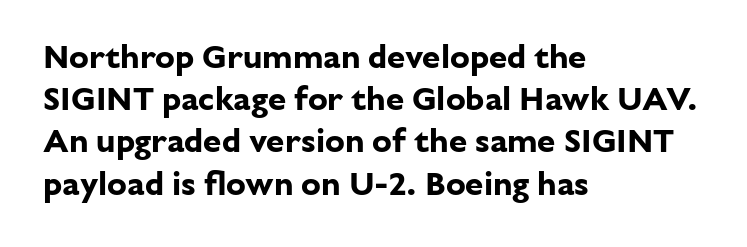
{"serif": "no", "italic": "no", "bold": "yes", "weight": "bold", "width": "normal", "stroke_contrast": "low", "x_height": "medium", "monospaced": "no", "underline": "no", "align": "left", "line_spacing": "normal", "line_spacing_ratio": 1.28, "letter_spacing": "normal", "letter_spacing_em": 0.0, "glyph_px": 33}
